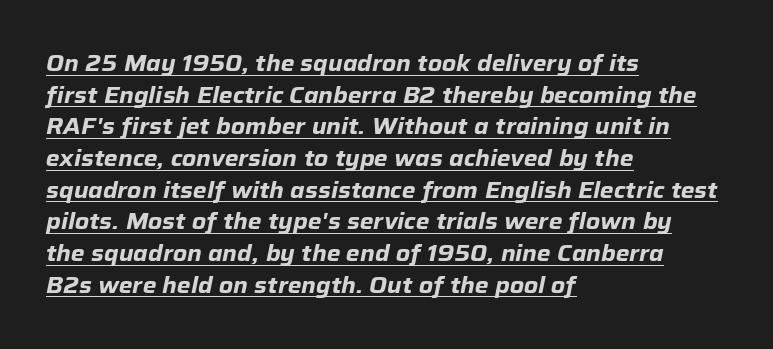
{"italic": "yes", "lean": "right", "slant_degrees": 12, "bold": "yes", "underline": "yes", "align": "left", "line_spacing": "normal", "line_spacing_ratio": 1.44, "letter_spacing": "normal", "letter_spacing_em": 0.0, "glyph_px": 22}
